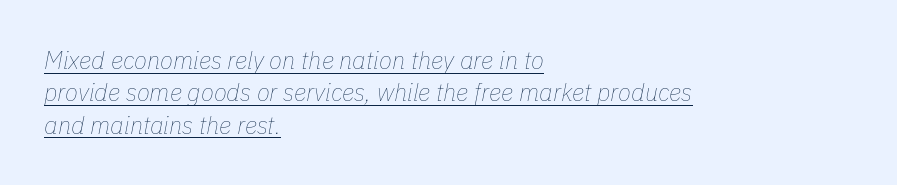
A rule runs beneath these lines of type. What stands out about the letter spacing? Nothing — it is the standard amount. The font's italic variant was chosen for this text. A light-to-regular cut is what we see here.
